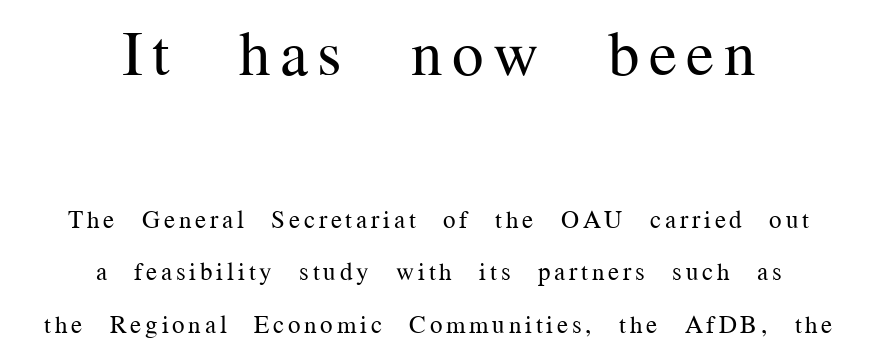
The image shows 63 px regular-weight serif type, upright; set centered, loose line spacing (2.1x), not underlined; the first (top) block is 2.52x larger; medium stroke contrast and a medium x-height.
